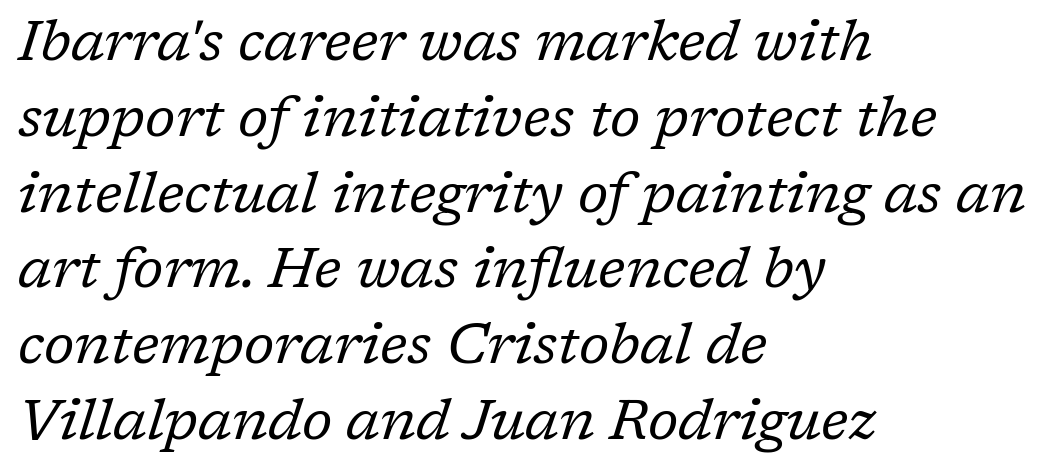
{"serif": "yes", "italic": "yes", "lean": "right", "slant_degrees": 17, "bold": "no", "weight": "regular", "width": "normal", "stroke_contrast": "low", "x_height": "medium", "monospaced": "no", "underline": "no", "align": "left", "line_spacing": "normal", "line_spacing_ratio": 1.33, "letter_spacing": "normal", "letter_spacing_em": 0.0, "glyph_px": 57}
